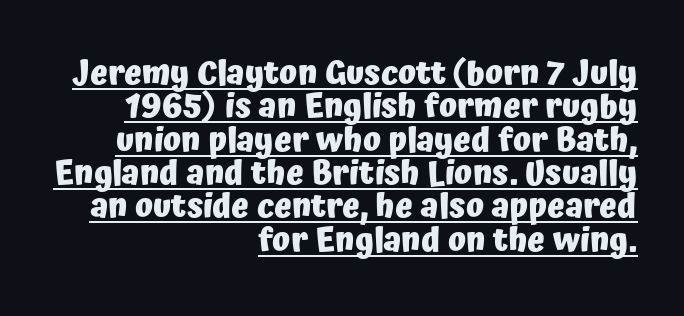
The letters sit at their default tracking, neither squeezed nor spread. Underline: present. Character widths vary here, with narrow letters taking less room than wide ones. Characters remain perfectly vertical along every line.
